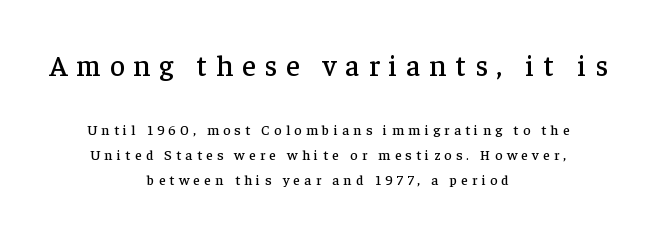
The image shows 29 px serif type, upright; set centered, line spacing 1.78x, unusually wide letter spacing (+0.31 em), not underlined; the first (top) block is 2.07x larger; low stroke contrast and a medium x-height.
